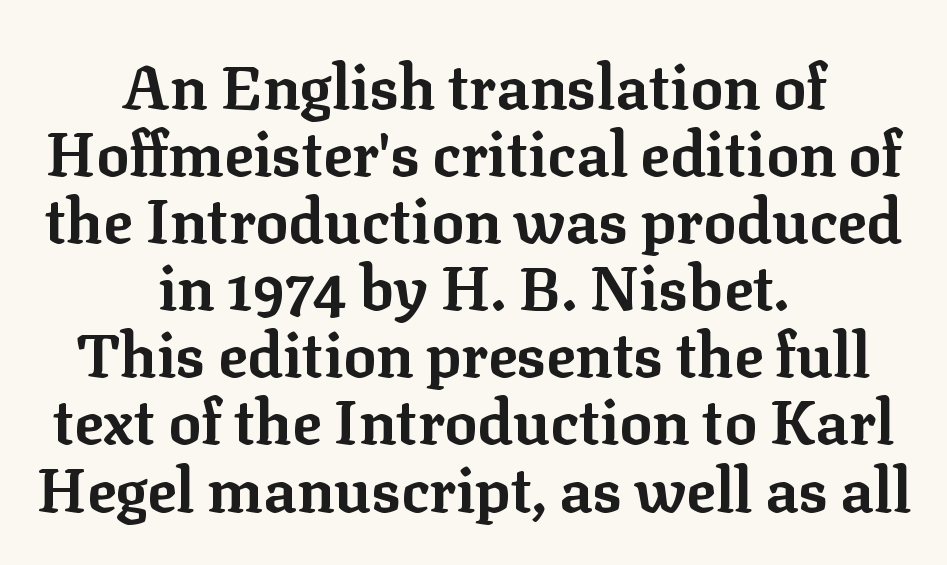
The image shows 61 px bold serif type, upright; set centered, tight line spacing (1.1x), normal letter spacing, not underlined; low stroke contrast and a medium x-height.
